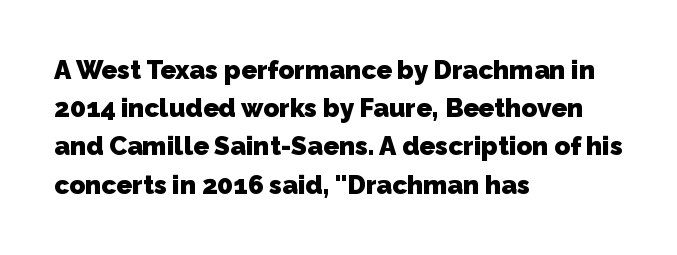
{"bold": "yes", "underline": "no", "align": "left", "line_spacing": "normal", "line_spacing_ratio": 1.47, "letter_spacing": "normal", "letter_spacing_em": 0.0, "glyph_px": 26}
